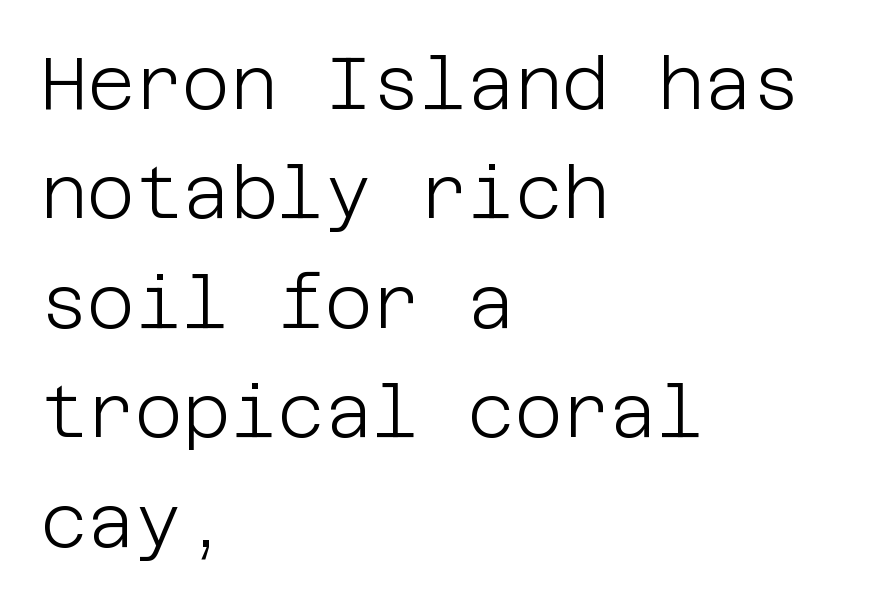
The image shows 73 px light sans-serif type, upright; set left-aligned, normal line spacing (1.5x), normal letter spacing, not underlined; low stroke contrast and a large x-height.
